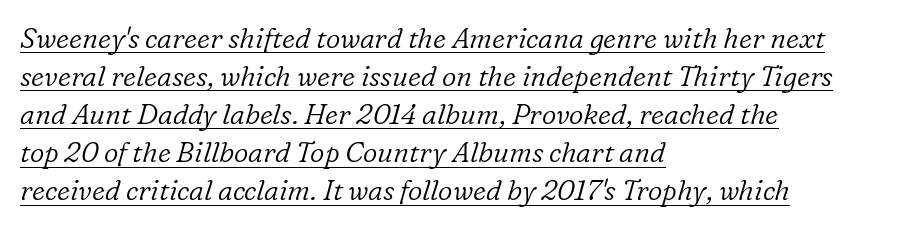
The image shows 28 px light serif type, italic (leaning right); set left-aligned, normal line spacing (1.36x), normal letter spacing, underlined; low stroke contrast and a medium x-height.
